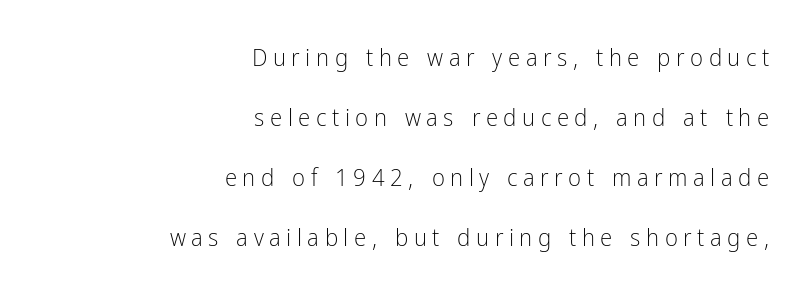
{"italic": "no", "bold": "no", "underline": "no", "align": "right", "line_spacing": "loose", "line_spacing_ratio": 2.4, "letter_spacing": "wide", "letter_spacing_em": 0.22, "glyph_px": 25}
